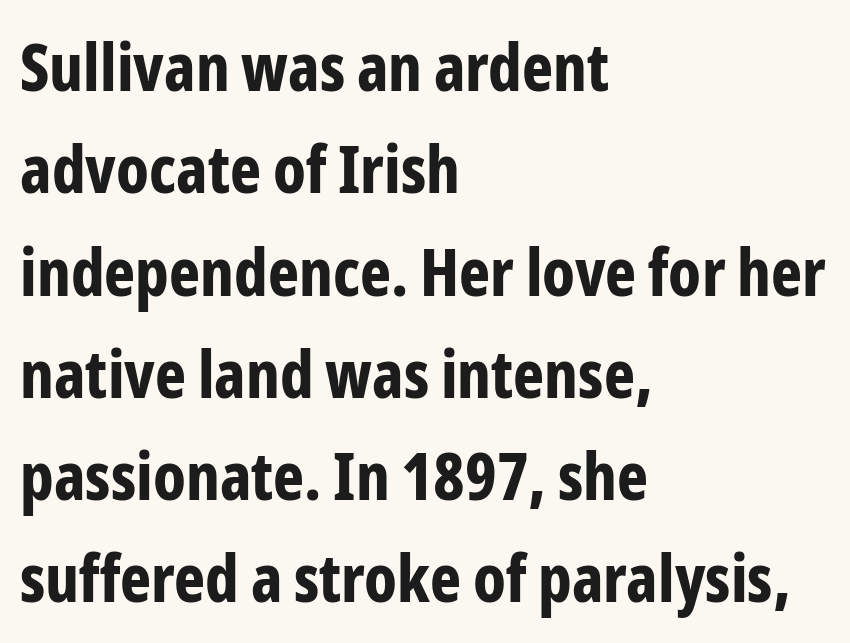
Q: Is the text bold? A: Yes.
Q: Is the text italic (slanted)? A: No, it is upright.
Q: Is the typeface a serif or a sans-serif typeface? A: Sans-serif.
Q: Is the text underlined? A: No.
Q: How is the paragraph aligned? A: Left-aligned.
Q: Is the spacing between letters normal or unusually wide? A: Normal.
Q: Is the spacing between lines tight, normal or loose? A: Normal.
Q: Width (condensed, normal, or wide)? A: Condensed.
Q: Stroke contrast? A: Low.
Q: x-height? A: Medium.
Q: Monospaced? A: No.
